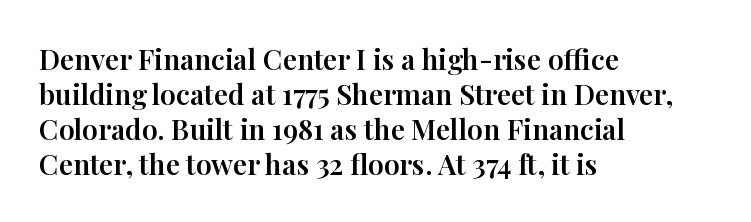
{"serif": "yes", "italic": "no", "width": "normal", "stroke_contrast": "high", "x_height": "medium", "monospaced": "no", "underline": "no", "align": "left", "line_spacing": "normal", "line_spacing_ratio": 1.25, "letter_spacing": "normal", "letter_spacing_em": 0.0, "glyph_px": 28}
